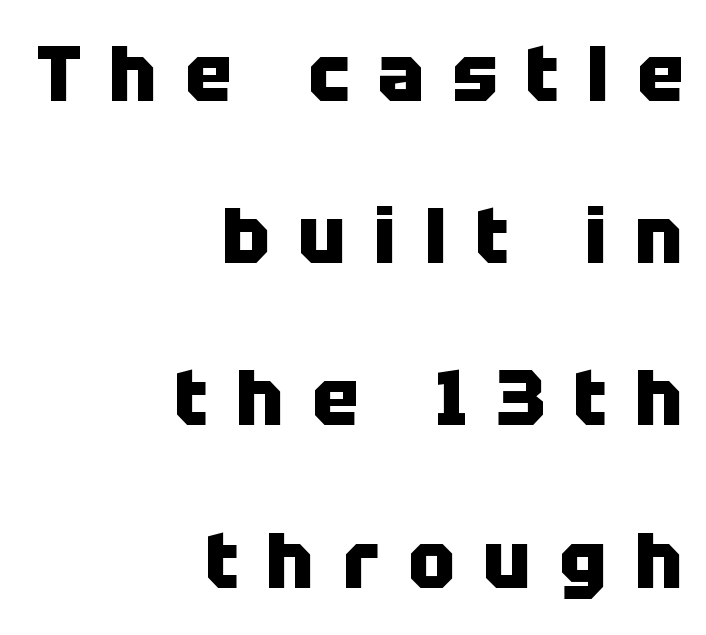
The specimen reads as upright at a glance. Is the letter spacing exaggerated? Yes — the characters are pushed far apart. A flush-right, rag-left setting is used for this passage. The face used here has the dense, thick strokes of a bold. The typeface chosen for these lines omits serifs. Think of a printed novel: that variable character pitch is what you see here.
